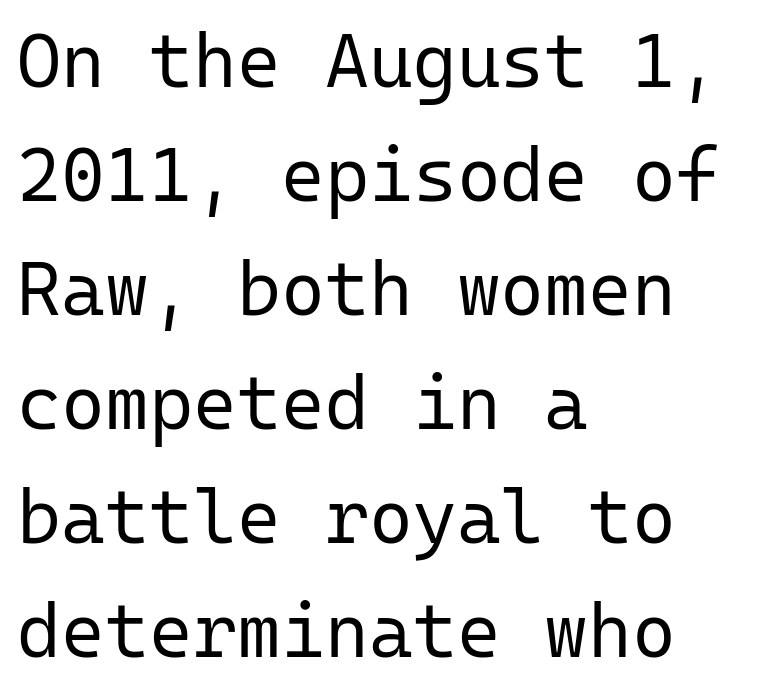
The paragraph has a hard left edge and a soft right edge. In terms of letterspacing, this is plain default setting. Leading matches the norm, producing a regular column. The type family on display is of the sans-serif kind. The glyphs are unaccompanied by any horizontal stroke below them. Weight class: somewhere from thin through regular.
